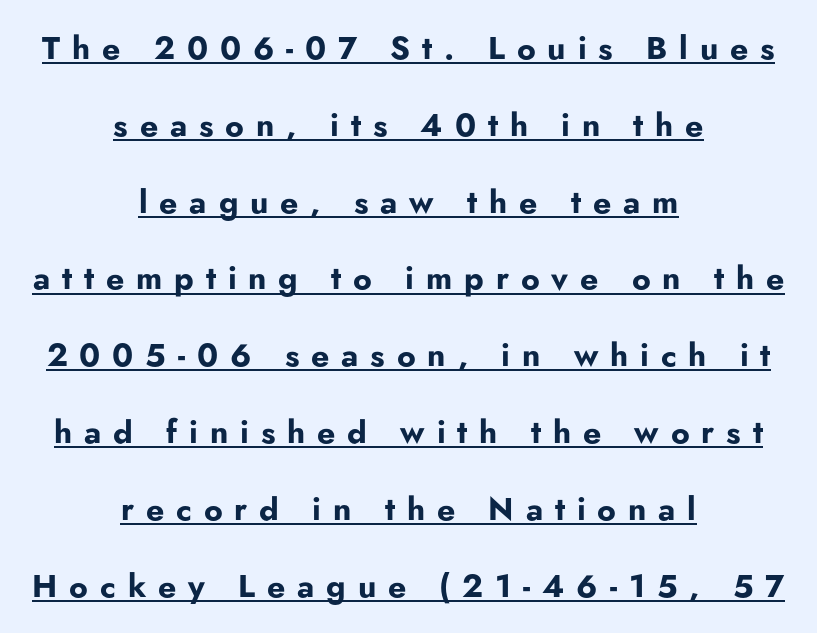
Is the letter spacing exaggerated? Yes — the characters are pushed far apart. Weight: bold. Every row of glyphs is offset so its center matches the block's center. Do the characters align in a grid? No, the font is proportional. This rendering features underlined lettering.
